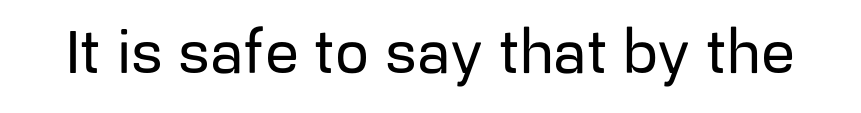
Q: Is the text italic (slanted)? A: No, it is upright.
Q: Is the typeface a serif or a sans-serif typeface? A: Sans-serif.
Q: Is the text underlined? A: No.
Q: Is the spacing between letters normal or unusually wide? A: Normal.
Q: Width (condensed, normal, or wide)? A: Normal.
Q: Stroke contrast? A: Low.
Q: x-height? A: Medium.
Q: Monospaced? A: No.
